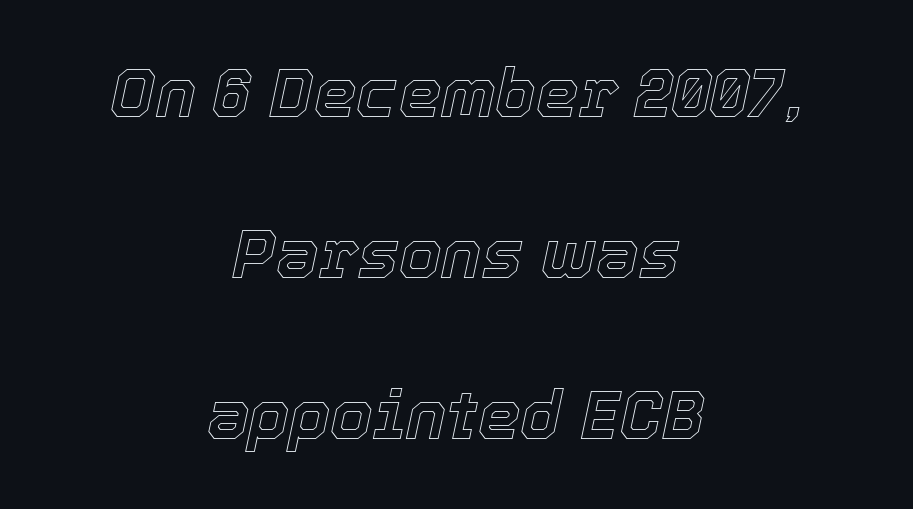
The rendering uses a large line-height, opening up the rows. A typesetter would call this proportional, since set widths differ per character. Unmarked baselines from the first word to the last. Standard letterfit; no display-style spreading of the glyphs. Slanted lettering throughout.
